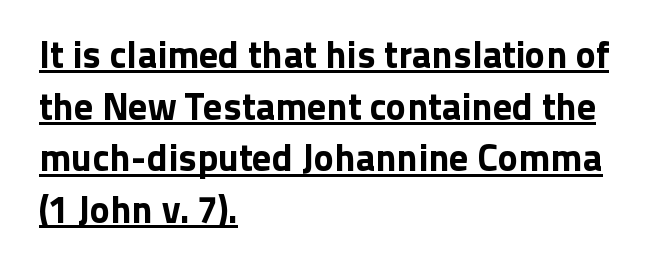
{"serif": "no", "italic": "no", "width": "normal", "stroke_contrast": "low", "x_height": "medium", "monospaced": "no", "underline": "yes", "align": "left", "line_spacing": "normal", "line_spacing_ratio": 1.36, "letter_spacing": "normal", "letter_spacing_em": 0.0, "glyph_px": 38}
